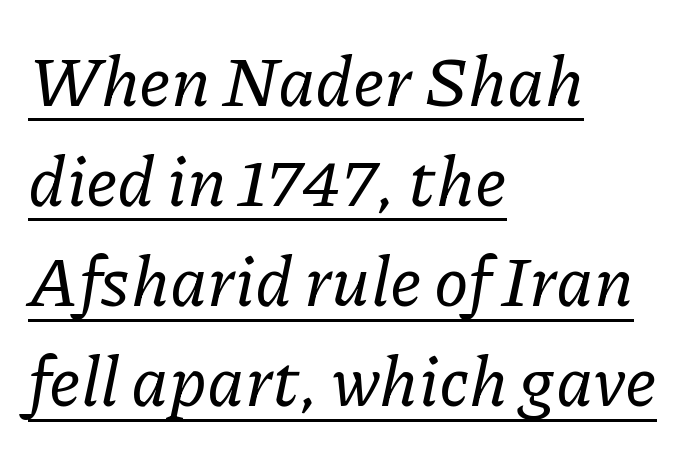
{"serif": "yes", "italic": "yes", "lean": "right", "slant_degrees": 11, "width": "normal", "stroke_contrast": "low", "x_height": "medium", "monospaced": "no", "underline": "yes", "align": "left", "line_spacing": "normal", "line_spacing_ratio": 1.43, "letter_spacing": "normal", "letter_spacing_em": 0.0, "glyph_px": 70}
